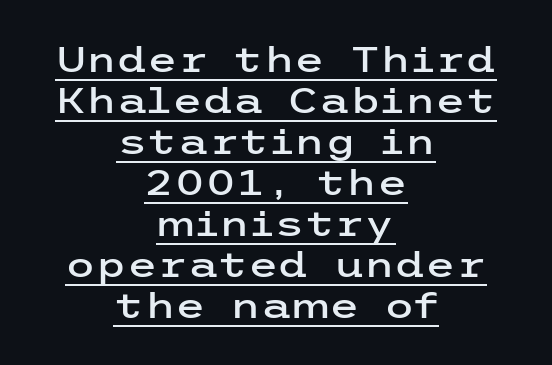
Q: Is the text italic (slanted)? A: No, it is upright.
Q: Is the typeface a serif or a sans-serif typeface? A: Sans-serif.
Q: Is the text underlined? A: Yes.
Q: How is the paragraph aligned? A: Centered.
Q: Is the spacing between letters normal or unusually wide? A: Normal.
Q: Width (condensed, normal, or wide)? A: Wide.
Q: Stroke contrast? A: Low.
Q: x-height? A: Medium.
